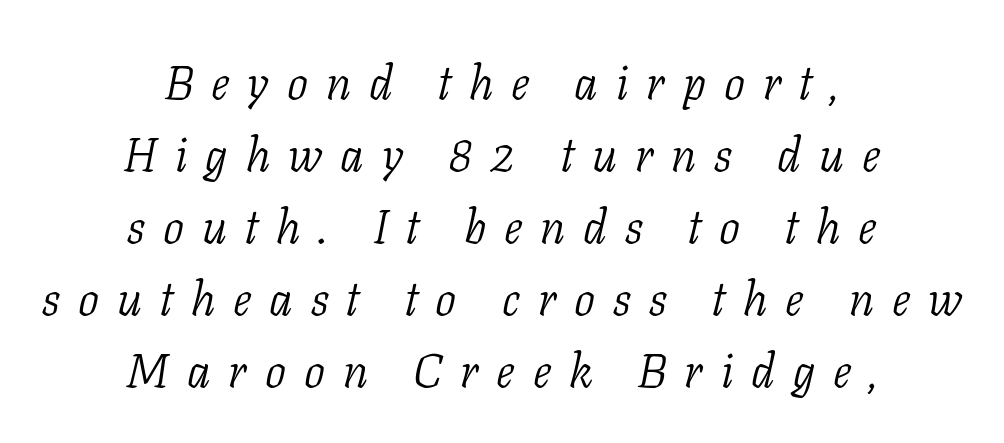
{"serif": "yes", "italic": "yes", "lean": "right", "slant_degrees": 11, "bold": "no", "weight": "light", "width": "normal", "stroke_contrast": "low", "x_height": "medium", "monospaced": "no", "underline": "no", "align": "center", "line_spacing": "normal", "line_spacing_ratio": 1.53, "letter_spacing": "wide", "letter_spacing_em": 0.38, "glyph_px": 47}
